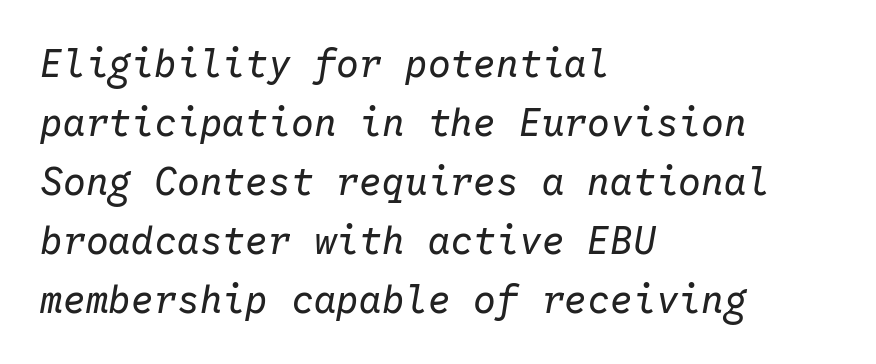
Where is the straight margin? On the left. Posture: slanted. Normally led — the rows are evenly, conventionally spaced. The letters look calm and open, with moderate or lighter stems. There is no visible air inserted between adjacent glyphs. Fixed-width glyphs throughout — classic coding-font behaviour.
